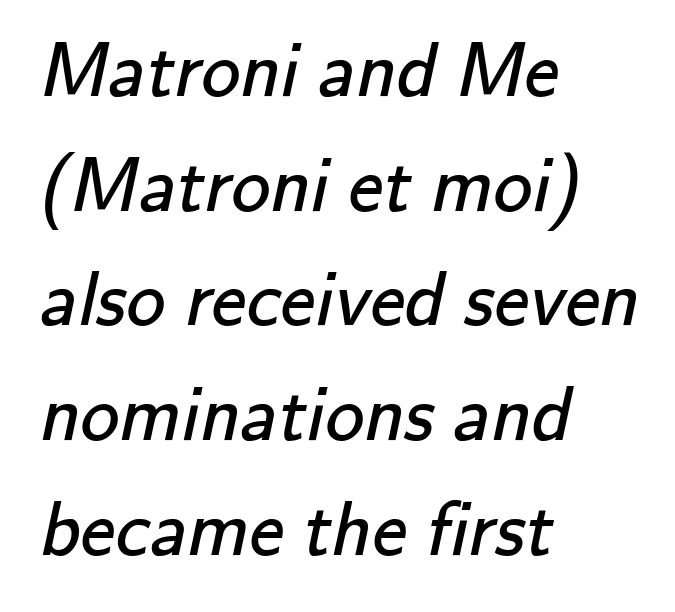
Compared with typical paragraphs, the rows here are spaced about the same. Between one letter and the next there's only the usual sliver of space. Stem width sits at or under what a default text font uses. Each letter keeps its own natural width here, so spacing adapts to shape. The zone under the glyphs is completely vacant.
